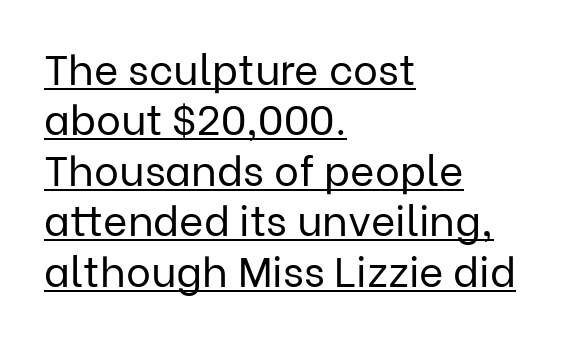
The image shows 42 px regular-weight sans-serif type, upright; set left-aligned, line spacing 1.2x, normal letter spacing, underlined; low stroke contrast and a medium x-height.
